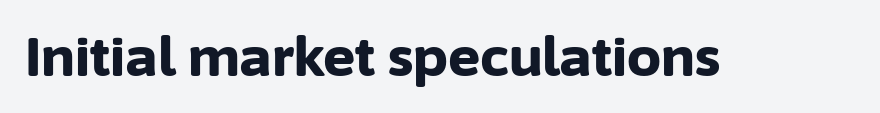
Stroke terminals: plain, sans-serif. Designer's note — italics off, roman on. Each letter keeps its own natural width here, so spacing adapts to shape. No word sits above an underline.
